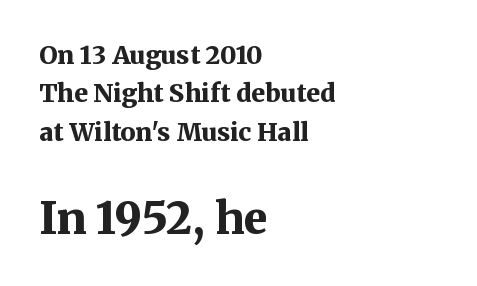
Q: Is the text bold? A: Yes.
Q: Is the text italic (slanted)? A: No, it is upright.
Q: Is the typeface a serif or a sans-serif typeface? A: Serif.
Q: Is the text underlined? A: No.
Q: How is the paragraph aligned? A: Left-aligned.
Q: Is the spacing between letters normal or unusually wide? A: Normal.
Q: Is the spacing between lines tight, normal or loose? A: Normal.
Q: Which block of text is set in a larger size, the first (top) or the second (bottom)? A: The second (bottom) one.
Q: Width (condensed, normal, or wide)? A: Normal.
Q: Stroke contrast? A: Medium.
Q: x-height? A: Medium.
Q: Monospaced? A: No.
